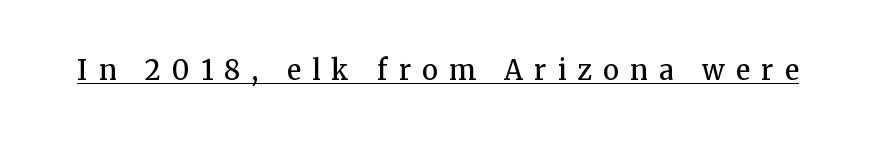
This rendering features underlined lettering. Typesetter's note: demi weight, one step under bold. Display-style spreading of the glyphs; the letterfit is very open. Designer's note — italics off, roman on.
